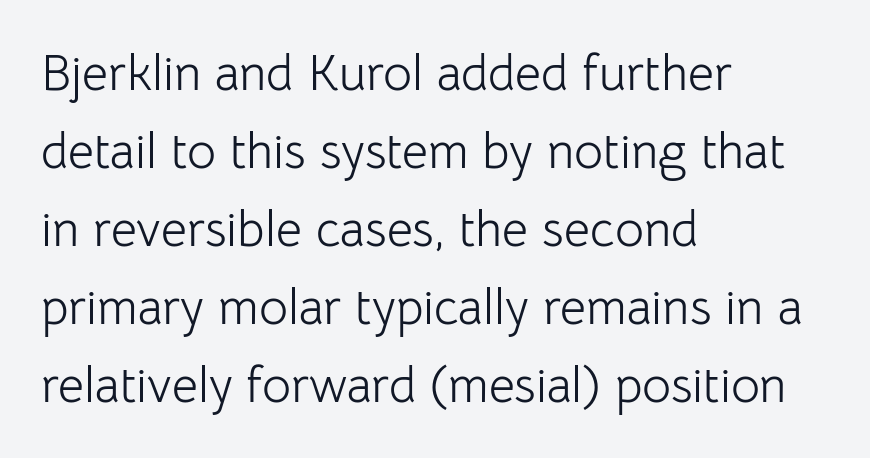
Q: Is the text bold? A: No.
Q: Is the text italic (slanted)? A: No, it is upright.
Q: Is the typeface a serif or a sans-serif typeface? A: Sans-serif.
Q: Is the text underlined? A: No.
Q: How is the paragraph aligned? A: Left-aligned.
Q: Is the spacing between letters normal or unusually wide? A: Normal.
Q: Is the spacing between lines tight, normal or loose? A: Normal.
Q: Width (condensed, normal, or wide)? A: Normal.
Q: Stroke contrast? A: Low.
Q: x-height? A: Medium.
Q: Monospaced? A: No.
